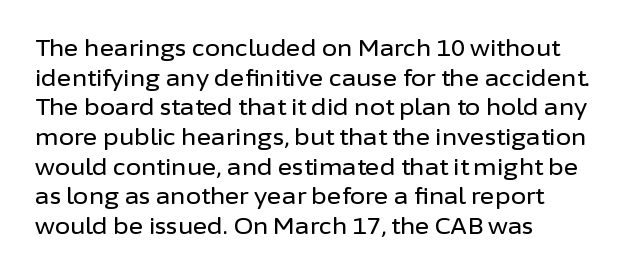
Q: Is the text italic (slanted)? A: No, it is upright.
Q: Is the text underlined? A: No.
Q: How is the paragraph aligned? A: Left-aligned.
Q: Is the spacing between letters normal or unusually wide? A: Normal.
Q: Is the spacing between lines tight, normal or loose? A: Normal.
